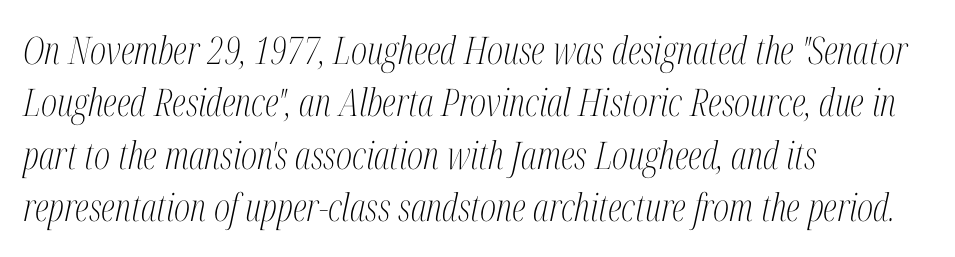
{"serif": "yes", "italic": "yes", "lean": "right", "slant_degrees": 12, "bold": "no", "weight": "light", "width": "condensed", "stroke_contrast": "medium", "x_height": "medium", "monospaced": "no", "underline": "no", "align": "left", "line_spacing": "normal", "line_spacing_ratio": 1.38, "letter_spacing": "normal", "letter_spacing_em": 0.0, "glyph_px": 38}
